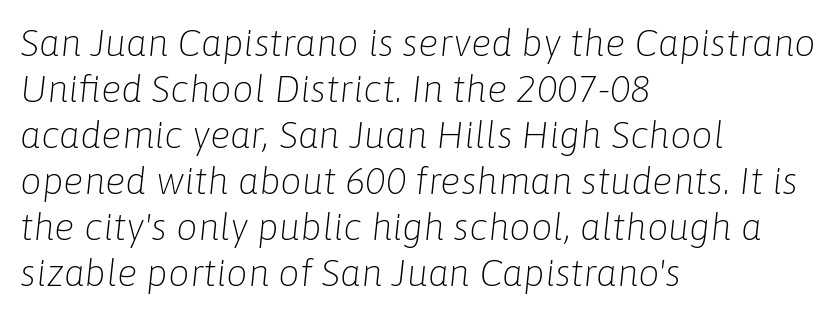
The image shows 38 px light type, italic (leaning right); set left-aligned, line spacing 1.21x, normal letter spacing, not underlined; low stroke contrast and a medium x-height.
